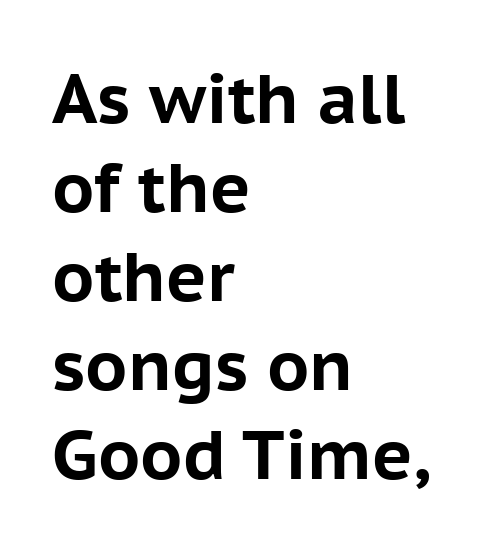
The image shows 69 px bold sans-serif type, upright; set left-aligned, normal line spacing (1.29x), normal letter spacing, not underlined; low stroke contrast and a medium x-height.
